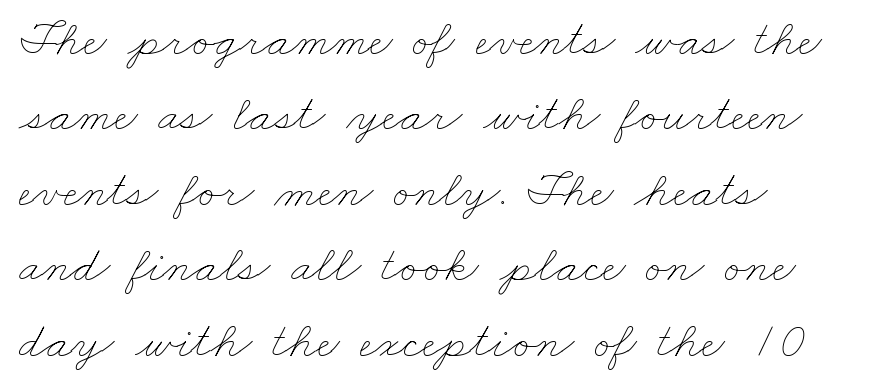
The image shows 51 px thin, wide type; set left-aligned, normal line spacing (1.48x), normal letter spacing, not underlined; low stroke contrast and a small x-height.
